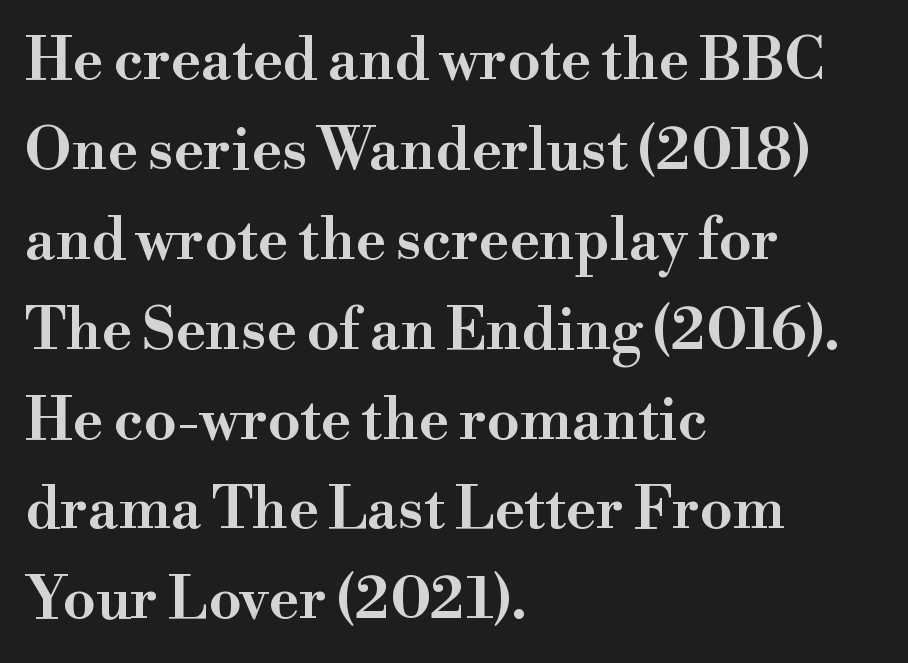
Rule under the text: the space is simply empty. Regarding leading, the lines here are spaced in the standard way. Character widths vary here, with narrow letters taking less room than wide ones. Line starts are locked; line ends wander. A typesetter would label this face a serif. Posture: upright roman.
